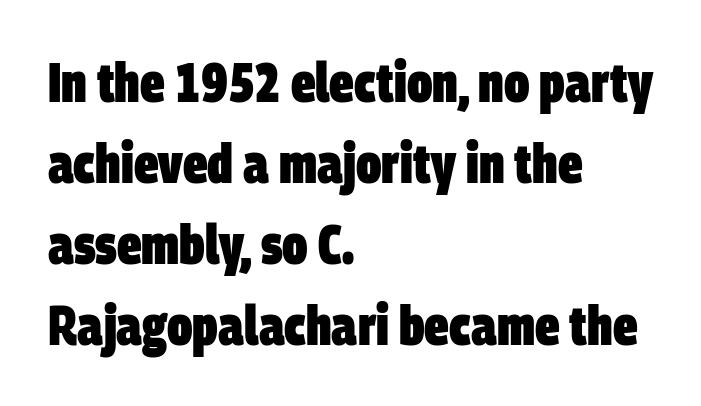
You'd pick this weight for a headline — it's a proper bold. The passage is arranged the way most books set body copy — flush left. Each letter keeps its own natural width here, so spacing adapts to shape. Rule under the text: the space is simply empty. In terms of letterform style, serifs are entirely absent. Look at the tracking — it's just the regular setting, nothing added.
